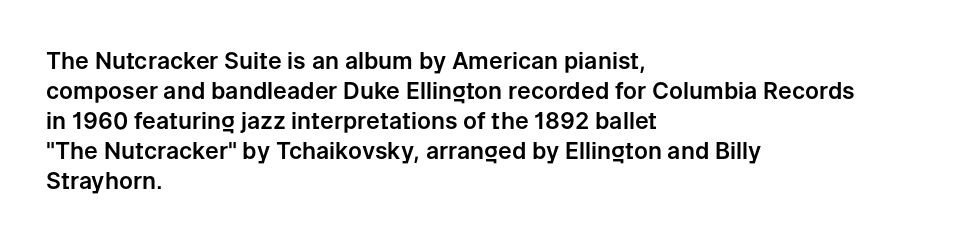
Q: Is the text italic (slanted)? A: No, it is upright.
Q: Is the text underlined? A: No.
Q: How is the paragraph aligned? A: Left-aligned.
Q: Is the spacing between letters normal or unusually wide? A: Normal.
Q: Is the spacing between lines tight, normal or loose? A: Normal.
